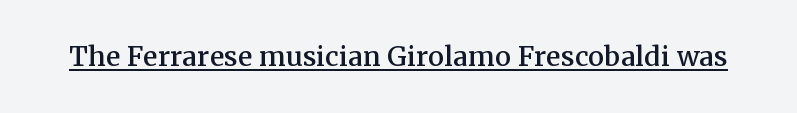
The specimen reads as upright at a glance. Beneath each row of characters lies a ruled line. The tracking reads as untouched default to a designer's eye. This sample has the flowing, uneven cadence of proportional lettering. This is serif lettering, the kind often seen in printed books.
